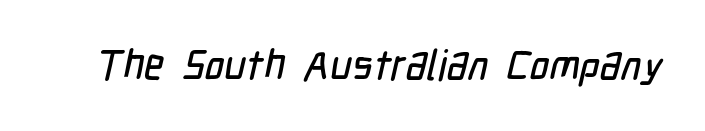
What stands out about the letter spacing? Nothing — it is the standard amount. Observe the absence of serifs on each vertical stroke in this sample. Looks like regular typesetting: each glyph gets only the width it needs. Underlining? Definitely not there.
